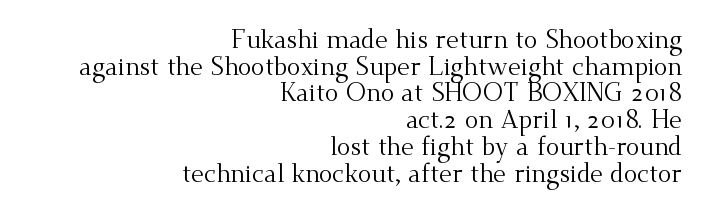
Interline gaps are noticeably narrow in this sample. Compared with a typical body face, this is equally light or lighter still. Does the lettering tilt? It doesn't — this is upright. In CSS terms this would be text-align: right. A bare baseline throughout the passage. Here the glyphs are tracked normally, forming tight word shapes.
